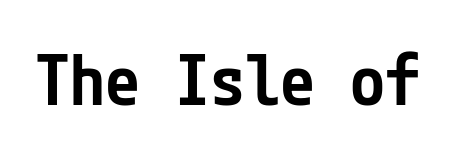
The image shows 70 px semibold, condensed sans-serif type, upright; set normal letter spacing, not underlined; low stroke contrast and a medium x-height.
